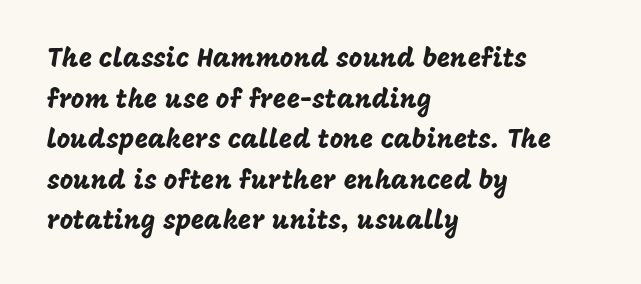
This rendering features lettering with no underline. How are the letters spaced? Ordinarily, with no added tracking. The setting favours the left margin, as ordinary paragraphs usually do. Summary of vertical rhythm: regular, with standard interline spacing.
